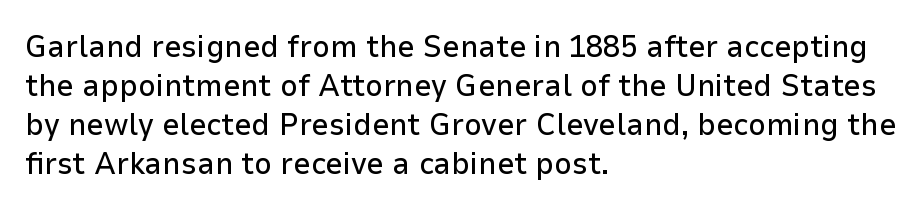
The image shows 31 px sans-serif type, upright; set left-aligned, normal line spacing (1.26x), normal letter spacing, not underlined; low stroke contrast and a medium x-height.
